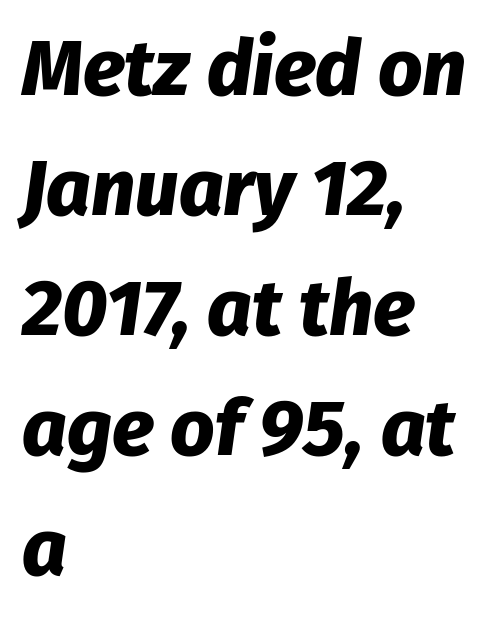
Here the glyphs are tracked normally, forming tight word shapes. This block has exactly the height ordinary leading produces. A dark, heavy texture on the line: the type is bold. The paragraph has a hard left edge and a soft right edge.
